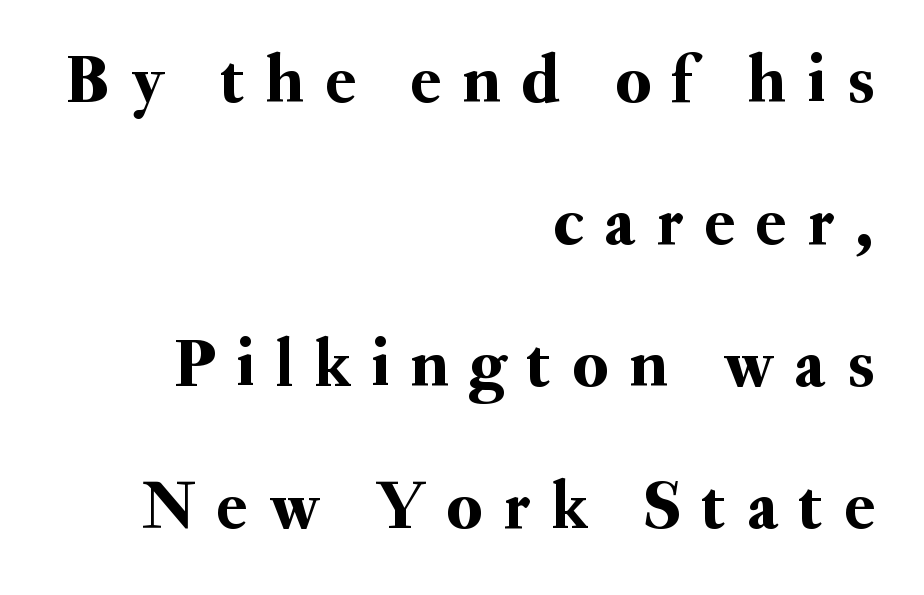
Looks like regular typesetting: each glyph gets only the width it needs. Caption: multi-line text, flush right, ragged left. This rendering widens character spacing well past its baseline value. The text was rendered using a seriffed face with decorative stroke endings.
